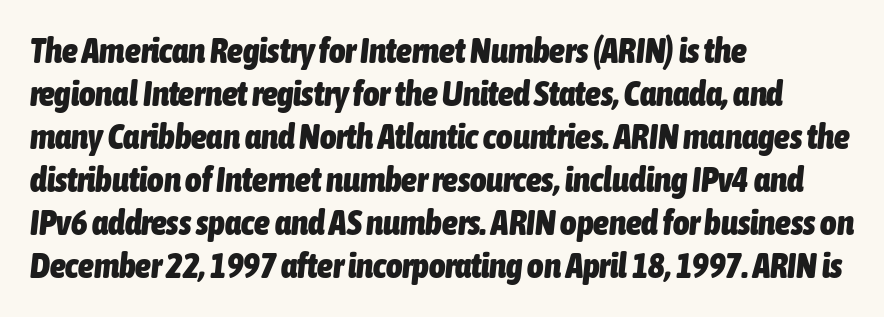
Q: Is the text bold? A: Yes.
Q: Is the text italic (slanted)? A: Yes, it leans right by about 6 degrees.
Q: Is the text underlined? A: No.
Q: How is the paragraph aligned? A: Left-aligned.
Q: Is the spacing between letters normal or unusually wide? A: Normal.
Q: Width (condensed, normal, or wide)? A: Condensed.
Q: Stroke contrast? A: Low.
Q: x-height? A: Medium.
Q: Monospaced? A: No.
